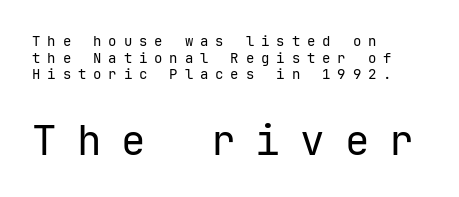
Q: Is the text bold? A: No.
Q: Is the text italic (slanted)? A: No, it is upright.
Q: Is the typeface a serif or a sans-serif typeface? A: Sans-serif.
Q: Is the text underlined? A: No.
Q: How is the paragraph aligned? A: Left-aligned.
Q: Is the spacing between letters normal or unusually wide? A: Unusually wide.
Q: Which block of text is set in a larger size, the first (top) or the second (bottom)? A: The second (bottom) one.
Q: Width (condensed, normal, or wide)? A: Normal.
Q: Stroke contrast? A: Low.
Q: x-height? A: Medium.
Q: Monospaced? A: Yes.
